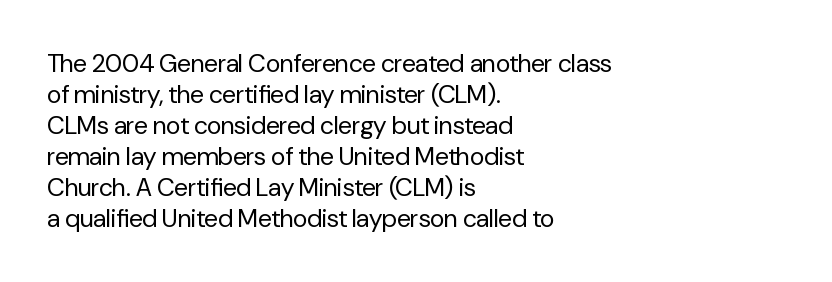
A light-to-regular cut is what we see here. Clear beneath every line of the passage. Vertical strokes here are truly vertical. The passage shown has conventional tracking throughout. Leftover space on each line is placed entirely after the last word.
